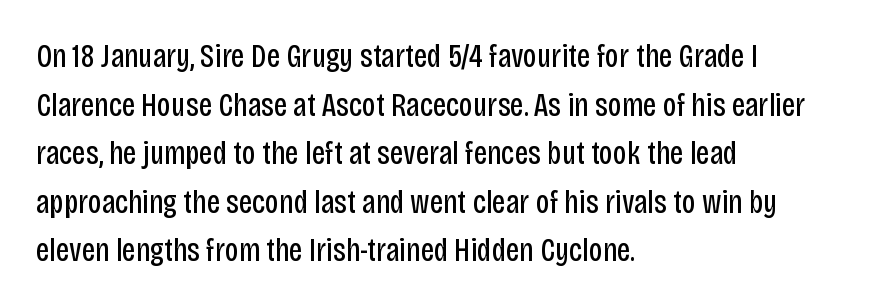
Q: Is the text bold? A: No.
Q: Is the text italic (slanted)? A: No, it is upright.
Q: Is the typeface a serif or a sans-serif typeface? A: Sans-serif.
Q: Is the text underlined? A: No.
Q: How is the paragraph aligned? A: Left-aligned.
Q: Is the spacing between letters normal or unusually wide? A: Normal.
Q: Is the spacing between lines tight, normal or loose? A: Normal.
Q: Width (condensed, normal, or wide)? A: Condensed.
Q: Stroke contrast? A: Low.
Q: x-height? A: Large.
Q: Monospaced? A: No.
